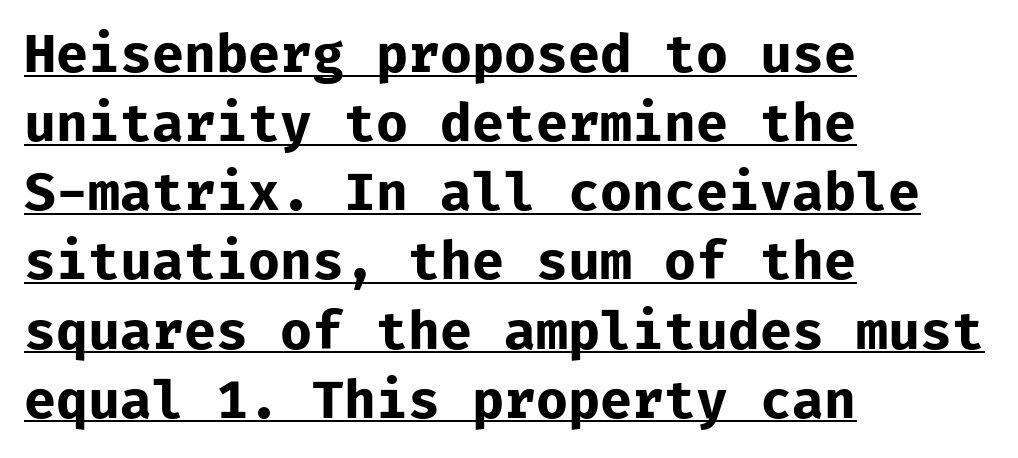
The image shows 52 px bold sans-serif type, upright; set left-aligned, normal line spacing (1.33x), normal letter spacing, underlined; low stroke contrast and a medium x-height.
